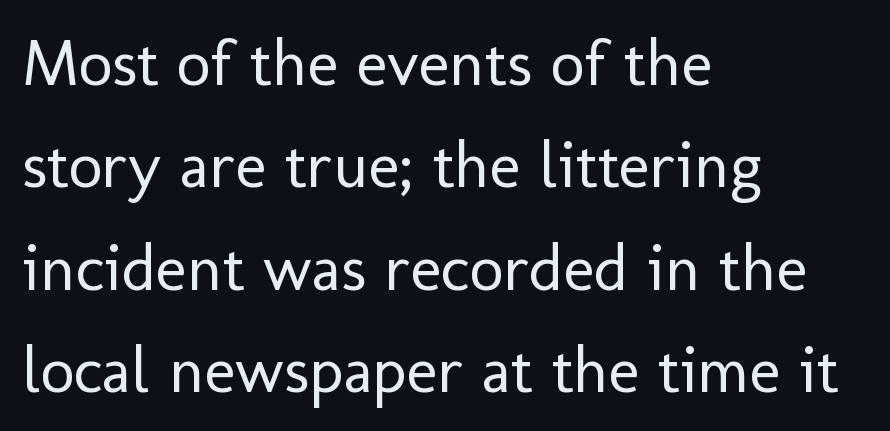
The lines in this sample share a left origin and differ only in where they stop. The space between consecutive lines is moderate. The strip under each line holds only bare page. The gaps between neighbouring characters are ordinary and unremarkable. In terms of letterform style, serifs are entirely absent. Posture: vertical.
